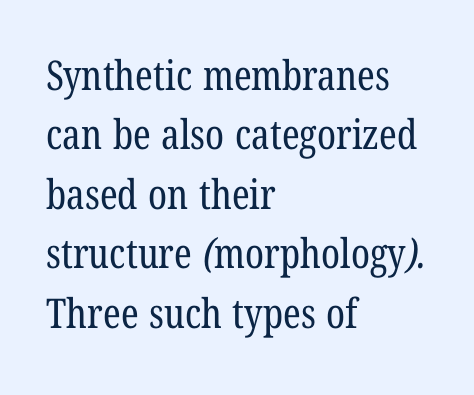
{"serif": "yes", "bold": "no", "weight": "regular", "width": "condensed", "stroke_contrast": "low", "x_height": "medium", "monospaced": "no", "underline": "no", "align": "left", "line_spacing": "normal", "line_spacing_ratio": 1.45, "letter_spacing": "normal", "letter_spacing_em": 0.0, "glyph_px": 41}
